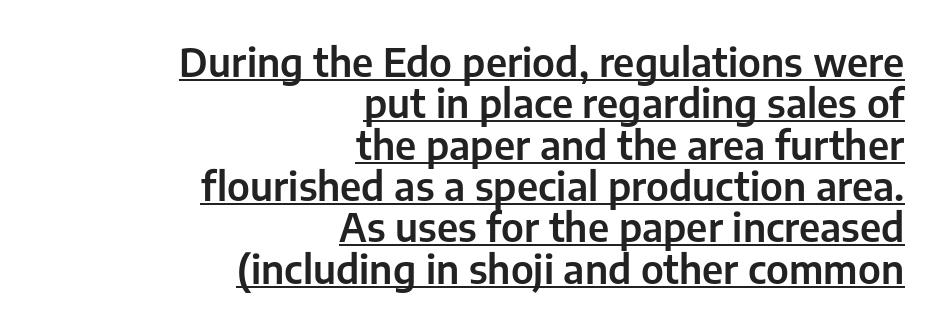
{"serif": "no", "italic": "no", "width": "normal", "stroke_contrast": "low", "x_height": "medium", "monospaced": "no", "underline": "yes", "align": "right", "line_spacing": "tight", "line_spacing_ratio": 1.06, "letter_spacing": "normal", "letter_spacing_em": 0.0, "glyph_px": 39}
